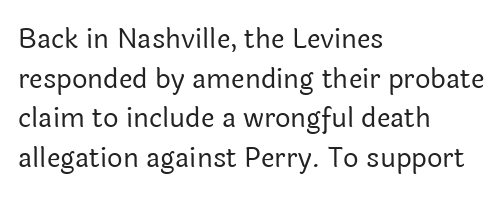
Q: Is the text bold? A: No.
Q: Is the text italic (slanted)? A: No, it is upright.
Q: Is the text underlined? A: No.
Q: How is the paragraph aligned? A: Left-aligned.
Q: Is the spacing between letters normal or unusually wide? A: Normal.
Q: Is the spacing between lines tight, normal or loose? A: Normal.
